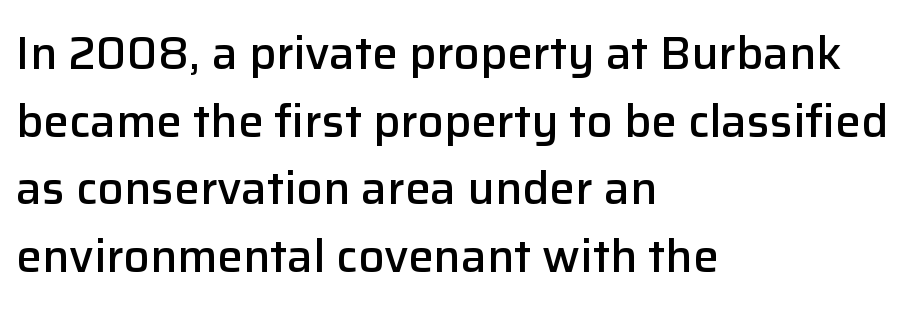
Spacing verdict: proportional, widths tailored to each character. Quick note: not italic, upright. Does the copy run flush right? No — it runs flush left. The characters display no serif detailing; their extremities are plain. Letters rest on an invisible, unmarked baseline. Firm but not heavy-handed strokes: this text is semibold.
